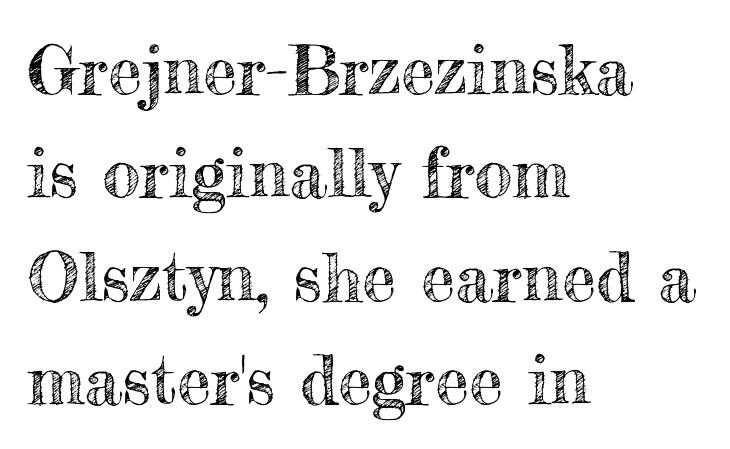
{"italic": "no", "width": "normal", "x_height": "small", "monospaced": "no", "underline": "no", "align": "left", "line_spacing": "normal", "line_spacing_ratio": 1.52, "letter_spacing": "normal", "letter_spacing_em": 0.0, "glyph_px": 68}
